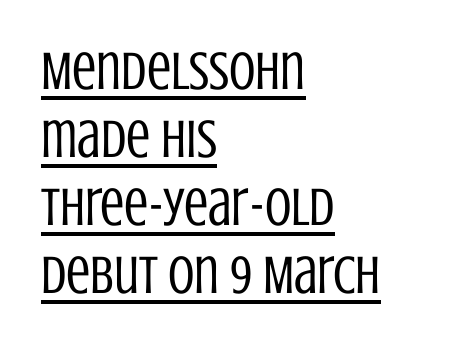
{"serif": "no", "italic": "no", "bold": "no", "weight": "regular", "width": "condensed", "stroke_contrast": "low", "x_height": "large", "monospaced": "no", "underline": "yes", "align": "left", "line_spacing": "normal", "line_spacing_ratio": 1.26, "letter_spacing": "normal", "letter_spacing_em": 0.0, "glyph_px": 54}
